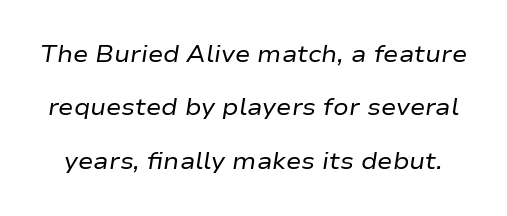
Q: Is the text bold? A: No.
Q: Is the text italic (slanted)? A: Yes, it leans right by about 9 degrees.
Q: Is the text underlined? A: No.
Q: Is the spacing between letters normal or unusually wide? A: Normal.
Q: Is the spacing between lines tight, normal or loose? A: Loose.
